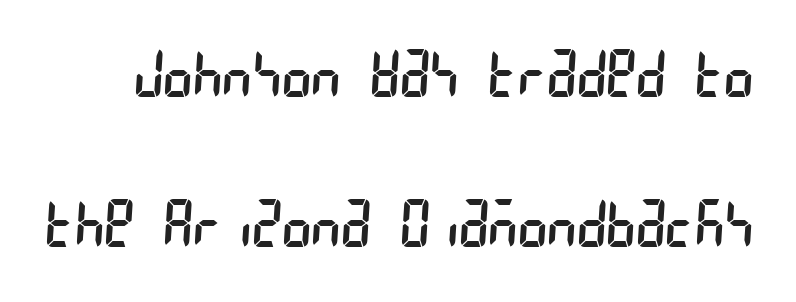
The image shows 63 px regular-weight, condensed sans-serif type; set loose line spacing (2.38x), normal letter spacing, not underlined; low stroke contrast and a large x-height.
